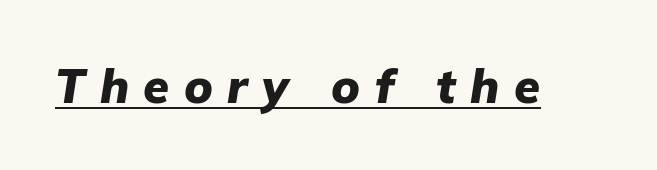
Caption: expanded tracking, letters set apart. The rendering uses natural spacing where letterforms have individual widths. These characters rest on top of a visible drawn line. Tall strokes in this sample are angled rather than plumb.
